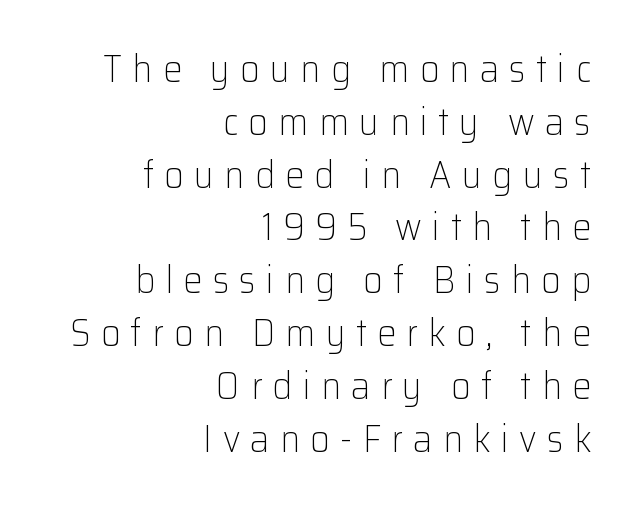
The image shows 38 px light sans-serif type, upright; set right-aligned, normal line spacing (1.39x), unusually wide letter spacing (+0.27 em), not underlined; low stroke contrast and a medium x-height.
